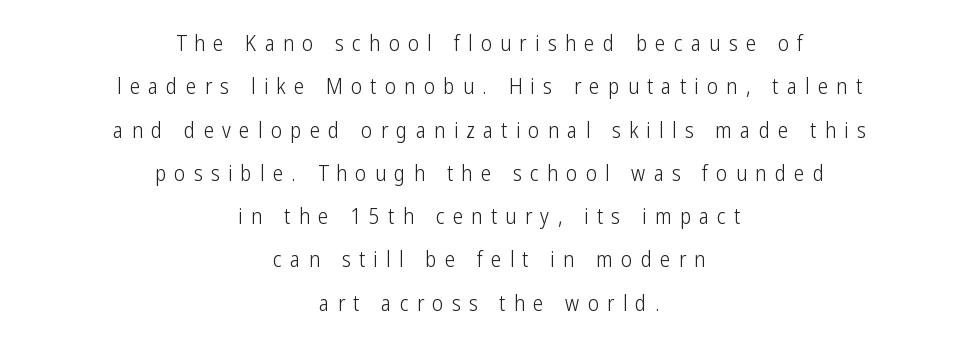
Q: Is the text bold? A: No.
Q: Is the text italic (slanted)? A: No, it is upright.
Q: Is the text underlined? A: No.
Q: How is the paragraph aligned? A: Centered.
Q: Is the spacing between letters normal or unusually wide? A: Unusually wide.
Q: Is the spacing between lines tight, normal or loose? A: Loose.
